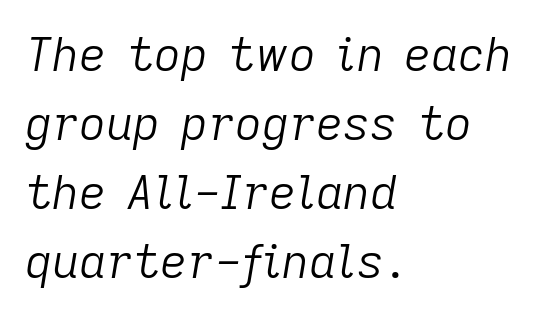
Q: Is the text bold? A: No.
Q: Is the text italic (slanted)? A: Yes, it leans right by about 9 degrees.
Q: Is the text underlined? A: No.
Q: How is the paragraph aligned? A: Left-aligned.
Q: Is the spacing between letters normal or unusually wide? A: Normal.
Q: Is the spacing between lines tight, normal or loose? A: Normal.
Q: Width (condensed, normal, or wide)? A: Normal.
Q: Stroke contrast? A: Low.
Q: x-height? A: Medium.
Q: Monospaced? A: No.
